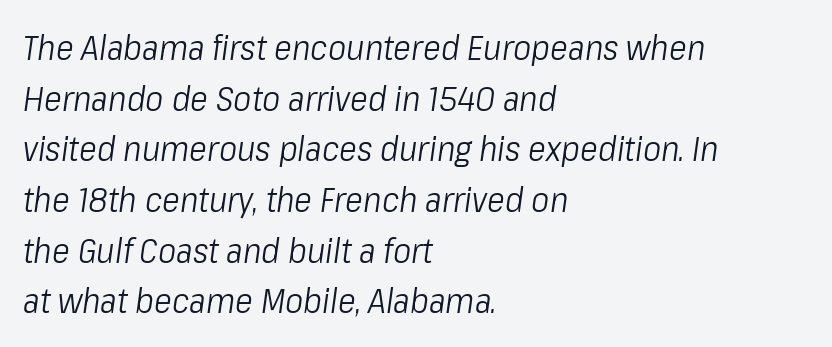
The image shows 34 px light, condensed type, italic (leaning right); set left-aligned, normal line spacing (1.49x), normal letter spacing, not underlined; low stroke contrast and a medium x-height.
